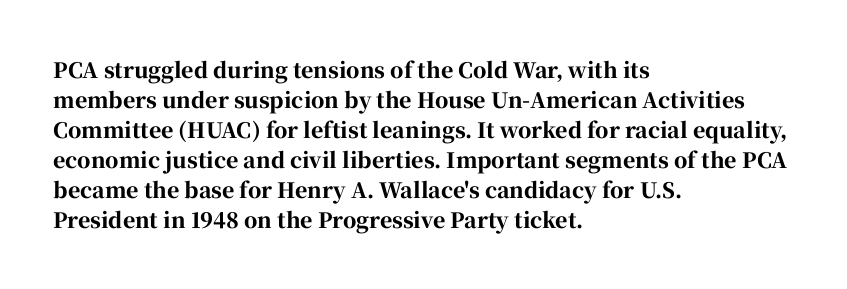
Q: Is the text bold? A: Yes.
Q: Is the text italic (slanted)? A: No, it is upright.
Q: Is the text underlined? A: No.
Q: How is the paragraph aligned? A: Left-aligned.
Q: Is the spacing between letters normal or unusually wide? A: Normal.
Q: Is the spacing between lines tight, normal or loose? A: Normal.
